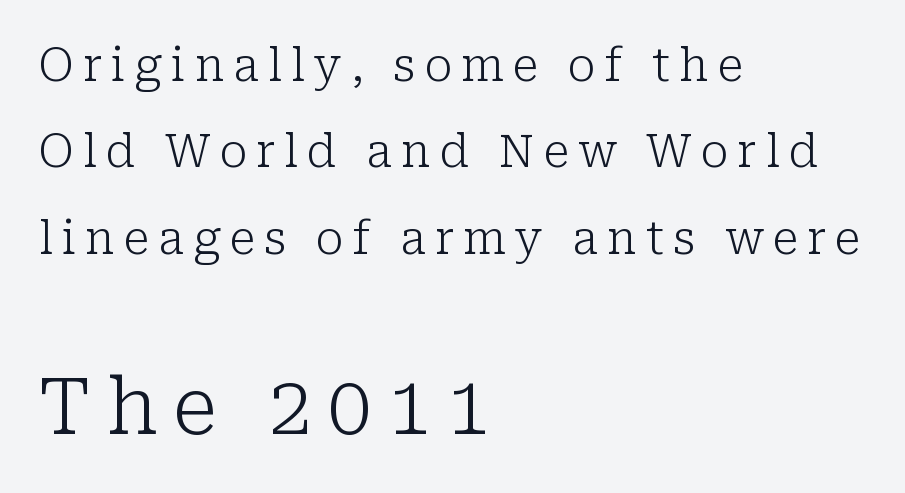
Q: Is the text bold? A: No.
Q: Is the text italic (slanted)? A: No, it is upright.
Q: Is the typeface a serif or a sans-serif typeface? A: Serif.
Q: Is the text underlined? A: No.
Q: How is the paragraph aligned? A: Left-aligned.
Q: Is the spacing between letters normal or unusually wide? A: Unusually wide.
Q: Is the spacing between lines tight, normal or loose? A: Loose.
Q: Which block of text is set in a larger size, the first (top) or the second (bottom)? A: The second (bottom) one.
Q: Width (condensed, normal, or wide)? A: Normal.
Q: Stroke contrast? A: Low.
Q: x-height? A: Medium.
Q: Monospaced? A: No.
